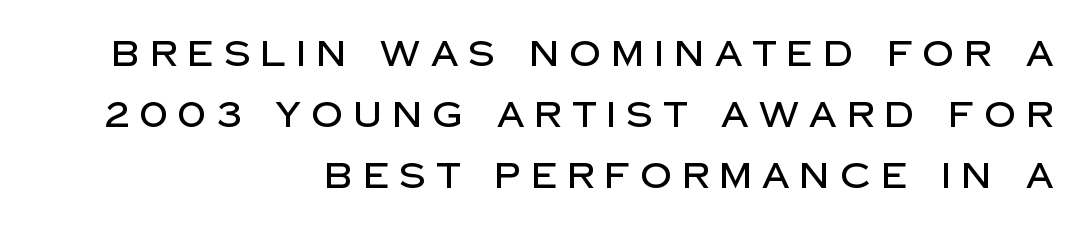
{"serif": "no", "italic": "no", "width": "normal", "stroke_contrast": "low", "x_height": "large", "monospaced": "no", "underline": "no", "align": "right", "line_spacing_ratio": 1.75, "letter_spacing": "wide", "letter_spacing_em": 0.29, "glyph_px": 35}
